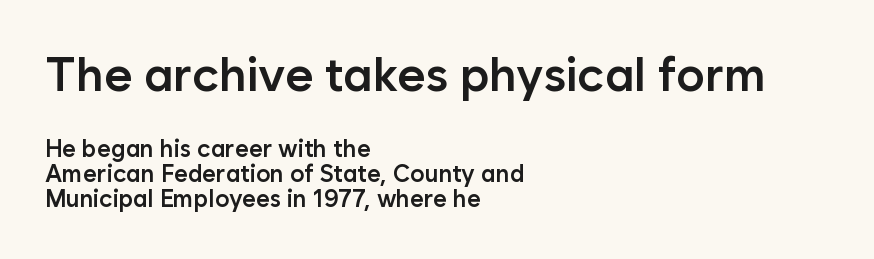
The image shows 48 px semibold sans-serif type, upright; set left-aligned, tight line spacing (1.05x), normal letter spacing, not underlined; the first (top) block is 2.0x larger; low stroke contrast and a medium x-height.
